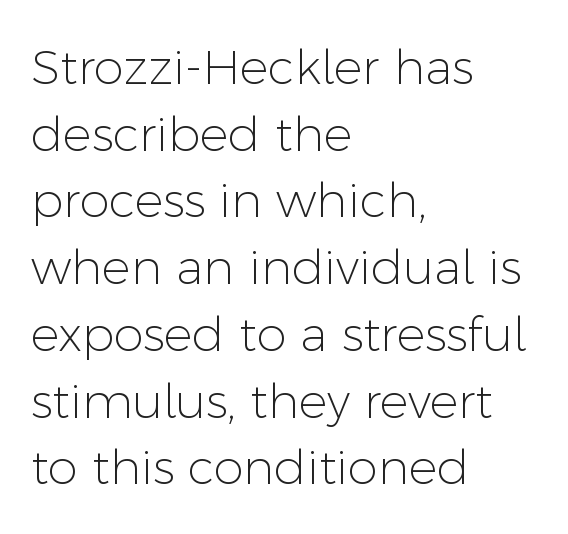
The image shows 48 px light sans-serif type, upright; set left-aligned, normal line spacing (1.39x), normal letter spacing, not underlined; low stroke contrast and a medium x-height.
